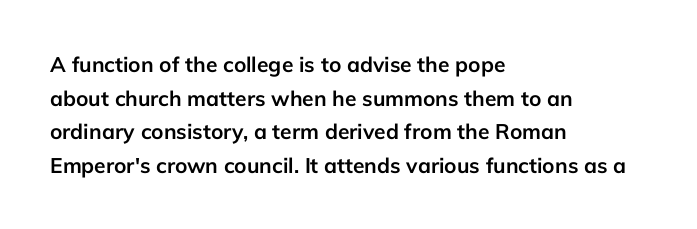
The image shows 21 px bold type, upright; set left-aligned, normal line spacing (1.6x), normal letter spacing, not underlined.
